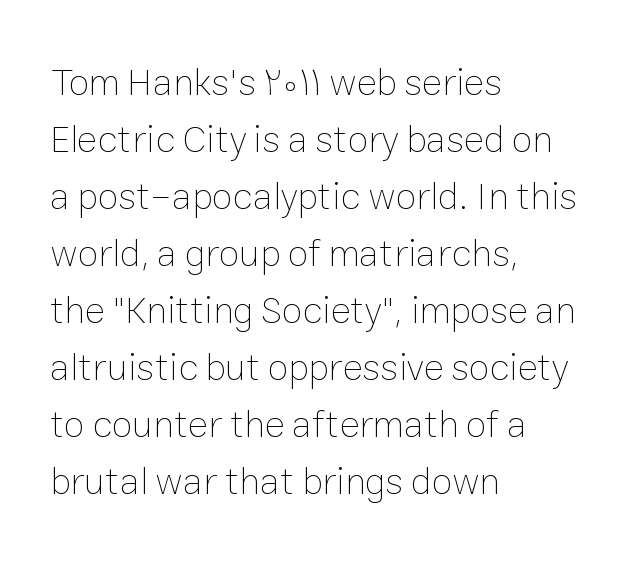
{"italic": "no", "bold": "no", "weight": "thin", "width": "normal", "stroke_contrast": "low", "x_height": "medium", "monospaced": "no", "underline": "no", "align": "left", "line_spacing": "normal", "line_spacing_ratio": 1.5, "letter_spacing": "normal", "letter_spacing_em": 0.0, "glyph_px": 38}
